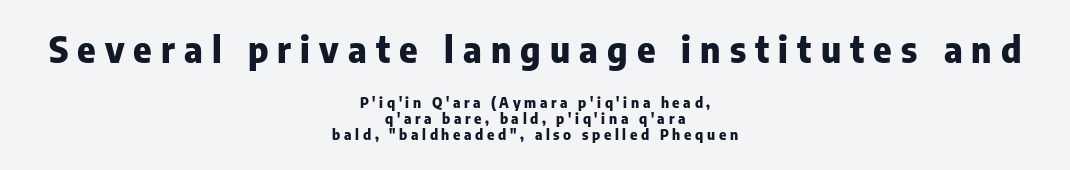
The image shows 35 px heavy sans-serif type, upright; set centered, tight line spacing (1.12x), unusually wide letter spacing (+0.26 em), not underlined; the first (top) block is 2.5x larger; low stroke contrast and a medium x-height.
